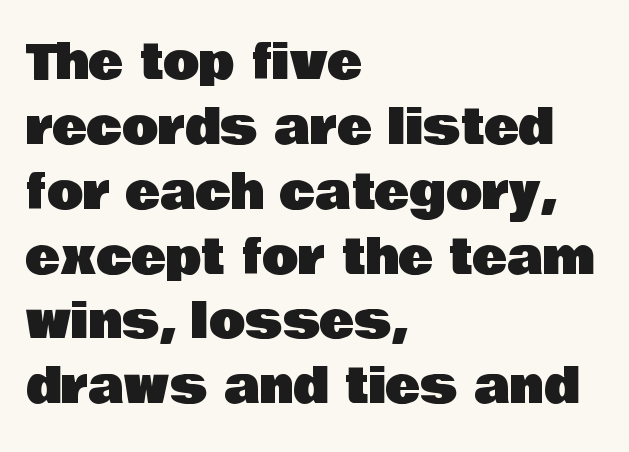
Q: Is the text italic (slanted)? A: No, it is upright.
Q: Is the typeface a serif or a sans-serif typeface? A: Sans-serif.
Q: Is the text underlined? A: No.
Q: How is the paragraph aligned? A: Left-aligned.
Q: Is the spacing between letters normal or unusually wide? A: Normal.
Q: Is the spacing between lines tight, normal or loose? A: Normal.
Q: Width (condensed, normal, or wide)? A: Normal.
Q: Stroke contrast? A: Low.
Q: x-height? A: Large.
Q: Monospaced? A: No.
